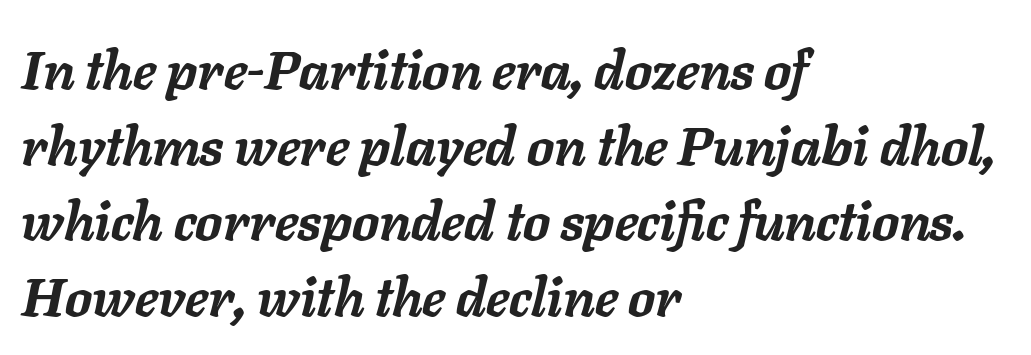
Look at the tracking — it's just the regular setting, nothing added. The rows are spaced the way most documents space them. Check the space under the baseline: it is left empty. Typographic density is high because the face is bold.
